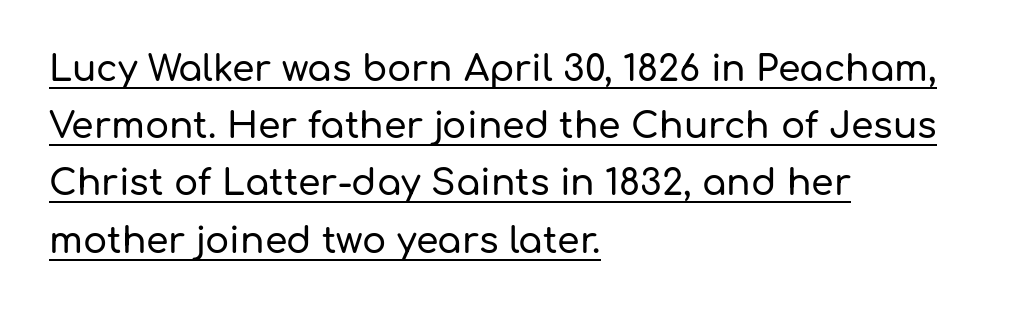
This is underlined copy, the kind a proofreader might mark for attention. The passage shown is typed in a proportional face where columns would drift. These lines stack with their left ends in a neat column. The passage shown is typeset with a sans-serif family.
